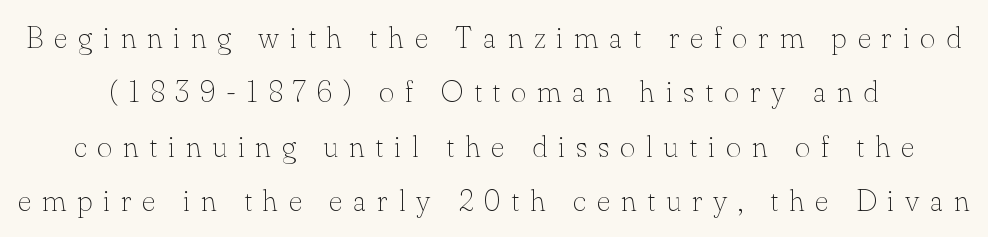
Q: Is the text bold? A: No.
Q: Is the text italic (slanted)? A: No, it is upright.
Q: Is the typeface a serif or a sans-serif typeface? A: Serif.
Q: Is the text underlined? A: No.
Q: Is the spacing between letters normal or unusually wide? A: Unusually wide.
Q: Width (condensed, normal, or wide)? A: Normal.
Q: Stroke contrast? A: Low.
Q: x-height? A: Small.
Q: Monospaced? A: No.
